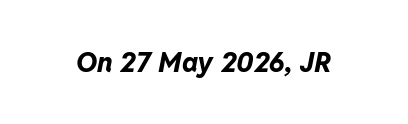
Q: Is the text bold? A: Yes.
Q: Is the text italic (slanted)? A: Yes, it leans right by about 11 degrees.
Q: Is the text underlined? A: No.
Q: Is the spacing between letters normal or unusually wide? A: Normal.
